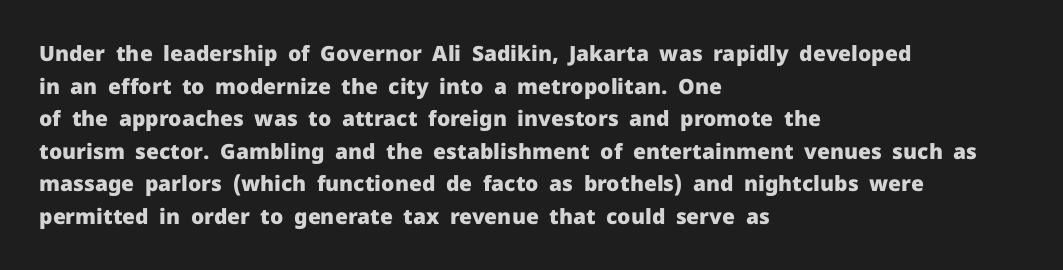
{"italic": "no", "bold": "yes", "underline": "no", "align": "left", "line_spacing": "normal", "line_spacing_ratio": 1.55, "letter_spacing": "normal", "letter_spacing_em": 0.0, "glyph_px": 21}
